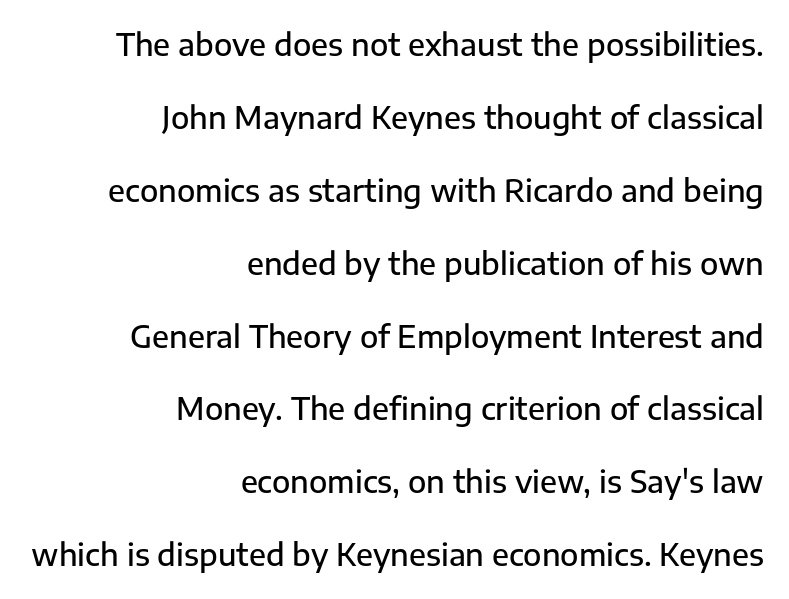
The image shows 30 px semibold sans-serif type, upright; set right-aligned, loose line spacing (2.43x), normal letter spacing, not underlined; low stroke contrast and a medium x-height.
